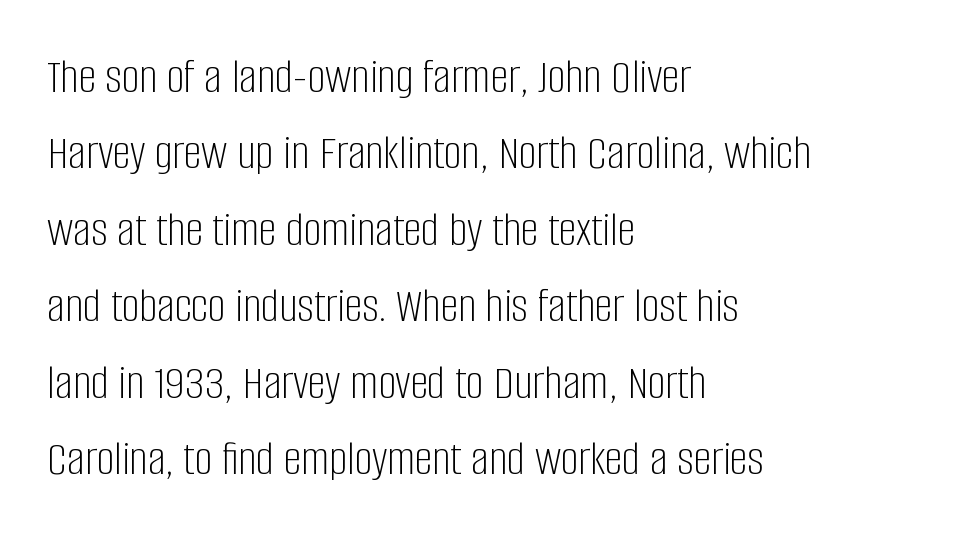
{"serif": "no", "italic": "no", "bold": "no", "weight": "light", "width": "condensed", "stroke_contrast": "low", "x_height": "large", "monospaced": "no", "underline": "no", "align": "left", "line_spacing": "normal", "line_spacing_ratio": 1.53, "letter_spacing": "normal", "letter_spacing_em": 0.0, "glyph_px": 50}
